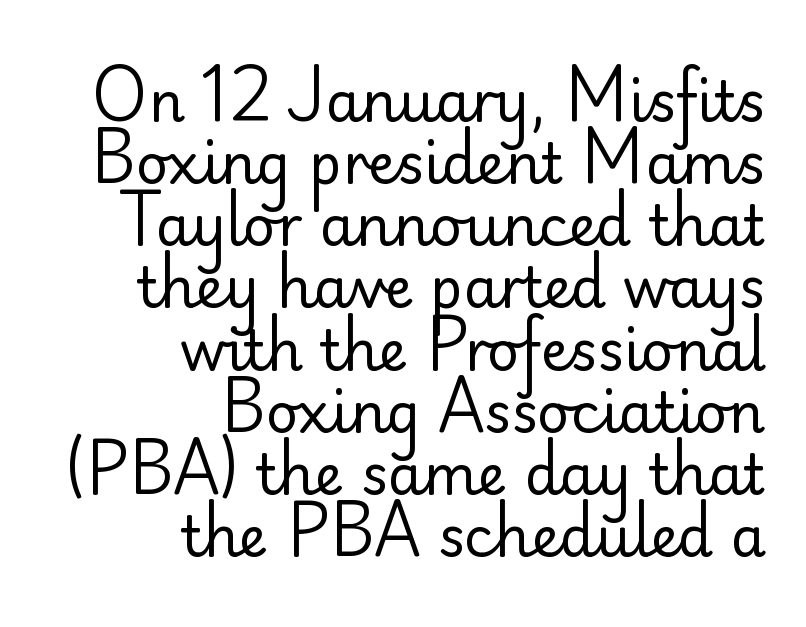
The image shows 56 px regular-weight sans-serif type, upright; set right-aligned, tight line spacing (1.11x), normal letter spacing, not underlined; low stroke contrast and a small x-height.
